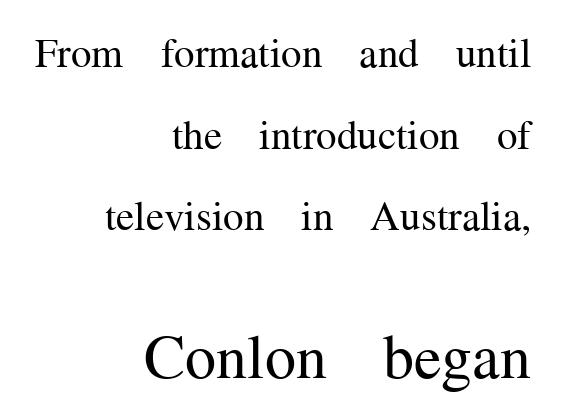
{"serif": "yes", "italic": "no", "bold": "no", "weight": "regular", "width": "normal", "stroke_contrast": "medium", "x_height": "medium", "monospaced": "no", "underline": "no", "align": "right", "line_spacing": "loose", "line_spacing_ratio": 1.99, "letter_spacing": "normal", "letter_spacing_em": 0.0, "larger_block": "second", "size_ratio": 1.51, "glyph_px": 62}
